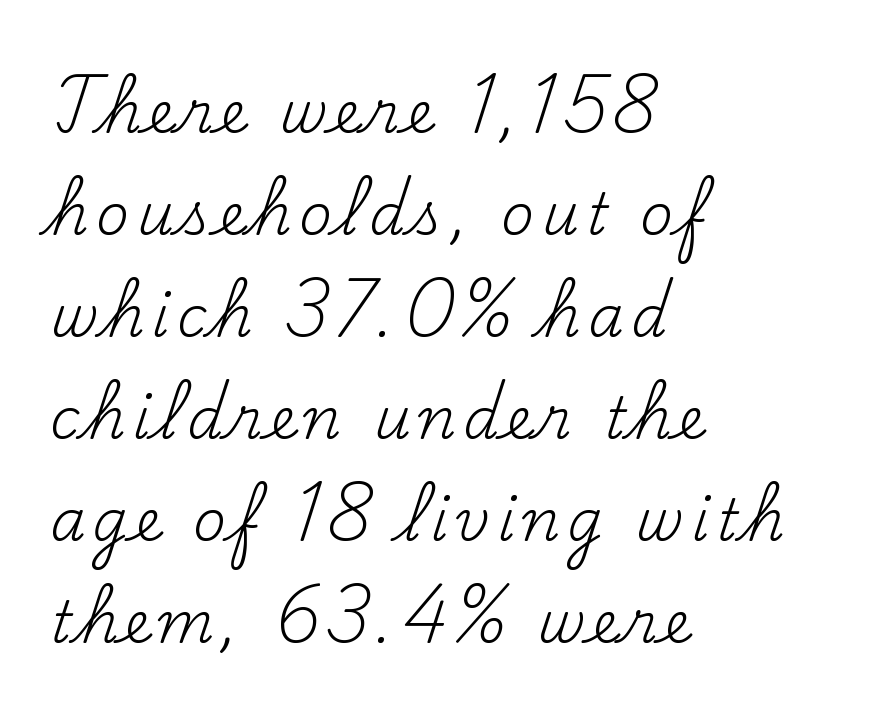
Spacing verdict: proportional, widths tailored to each character. These glyphs show unthickened strokes, regular width or finer. In terms of letterform style, serifs are clearly present. Underlining? Definitely not there. These lines are set flush left with a ragged right edge.
